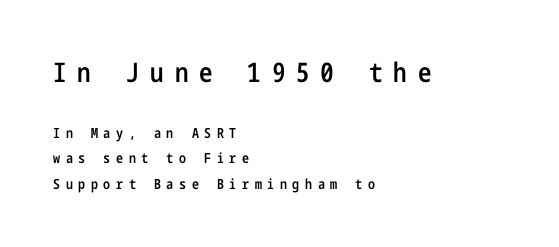
{"italic": "no", "bold": "semi", "underline": "no", "align": "left", "line_spacing_ratio": 1.8, "letter_spacing": "wide", "letter_spacing_em": 0.4, "larger_block": "first", "size_ratio": 1.93, "glyph_px": 27}
